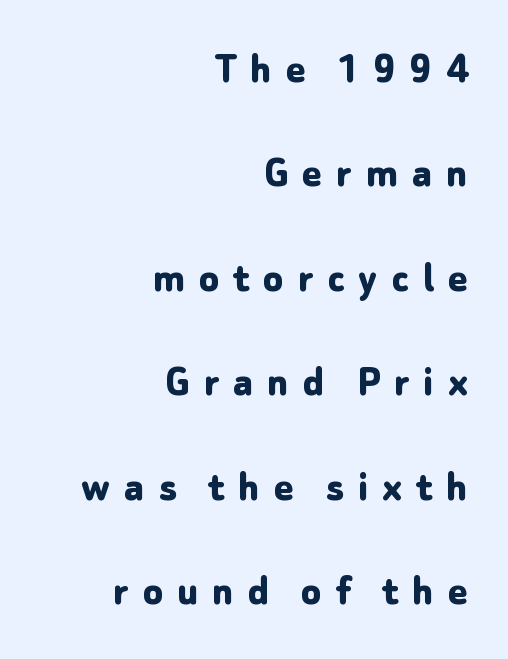
These lines stand farther apart than default settings would place them. In terms of letterspacing, this is a distinctly airy, spread setting. Horizontally, the lines are justified to the trailing edge only. Stroke terminals: plain, sans-serif. Summary of weight: heavy, a full bold. Nobody drew a line under any word here.
